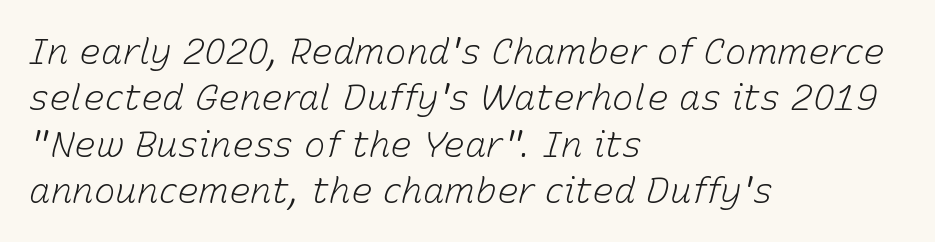
The image shows 36 px light type, italic (leaning right); set left-aligned, normal line spacing (1.29x), normal letter spacing, not underlined; low stroke contrast and a medium x-height.
